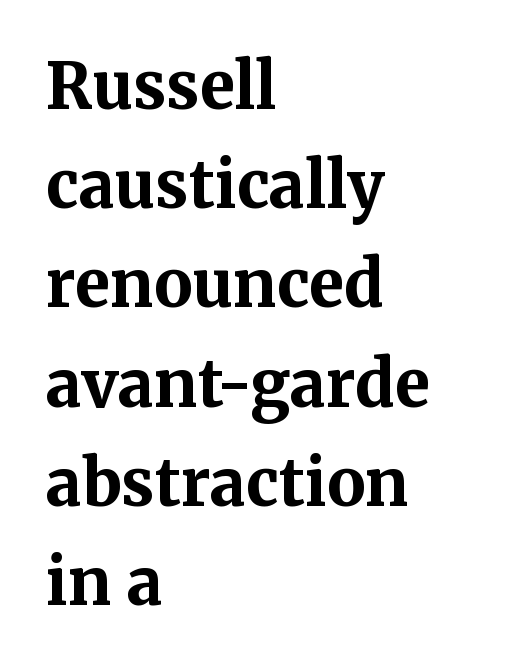
Q: Is the text bold? A: Yes.
Q: Is the text italic (slanted)? A: No, it is upright.
Q: Is the typeface a serif or a sans-serif typeface? A: Serif.
Q: Is the text underlined? A: No.
Q: How is the paragraph aligned? A: Left-aligned.
Q: Is the spacing between letters normal or unusually wide? A: Normal.
Q: Is the spacing between lines tight, normal or loose? A: Normal.
Q: Width (condensed, normal, or wide)? A: Normal.
Q: Stroke contrast? A: Medium.
Q: x-height? A: Medium.
Q: Monospaced? A: No.
